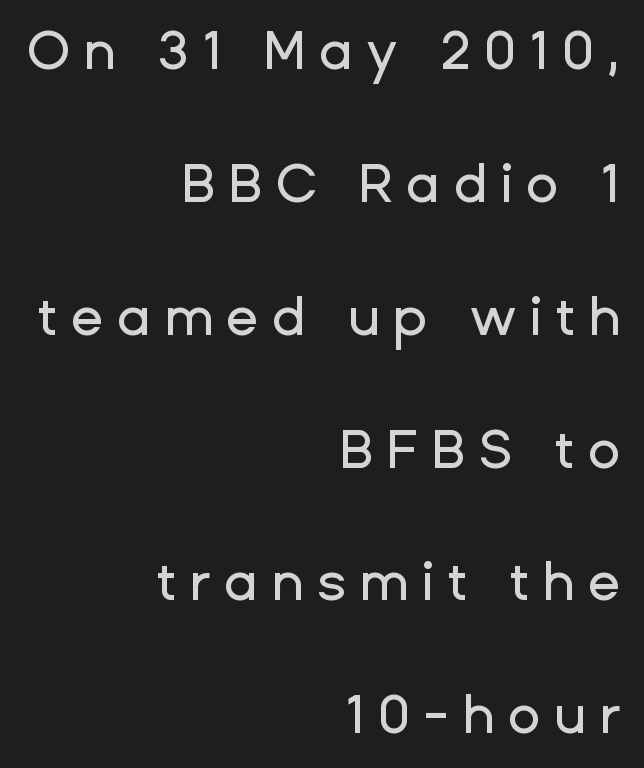
{"serif": "no", "italic": "no", "width": "normal", "stroke_contrast": "low", "x_height": "medium", "monospaced": "no", "underline": "no", "align": "right", "line_spacing": "loose", "line_spacing_ratio": 2.46, "letter_spacing": "wide", "letter_spacing_em": 0.24, "glyph_px": 54}
